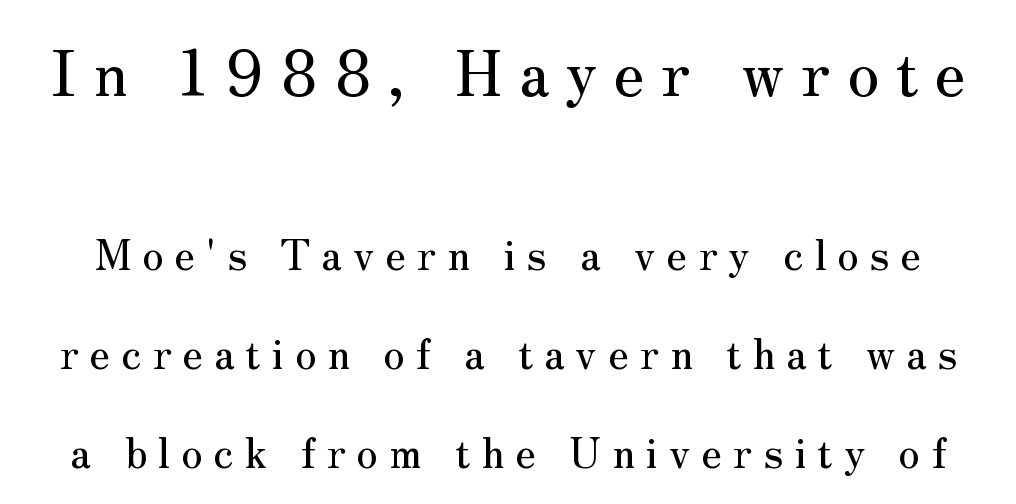
{"serif": "yes", "italic": "no", "width": "normal", "stroke_contrast": "medium", "x_height": "small", "monospaced": "no", "underline": "no", "line_spacing": "loose", "line_spacing_ratio": 2.36, "letter_spacing": "wide", "letter_spacing_em": 0.26, "larger_block": "first", "size_ratio": 1.5, "glyph_px": 63}
